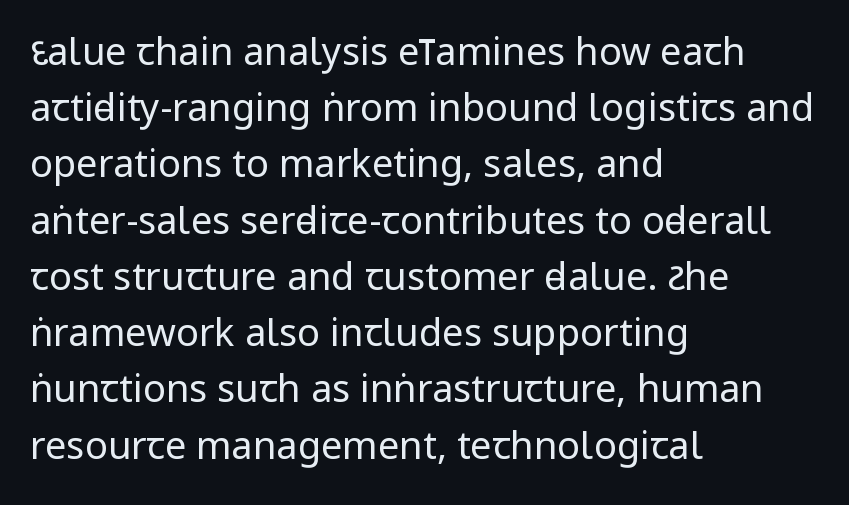
The image shows 38 px regular-weight, condensed sans-serif type, upright; set left-aligned, normal line spacing (1.48x), normal letter spacing, not underlined; low stroke contrast and a large x-height.
